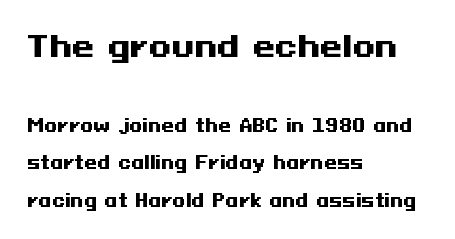
The image shows 29 px heavy, wide sans-serif type, upright; set left-aligned, loose line spacing (2.2x), normal letter spacing, not underlined; the first (top) block is 1.71x larger; medium stroke contrast and a medium x-height.
